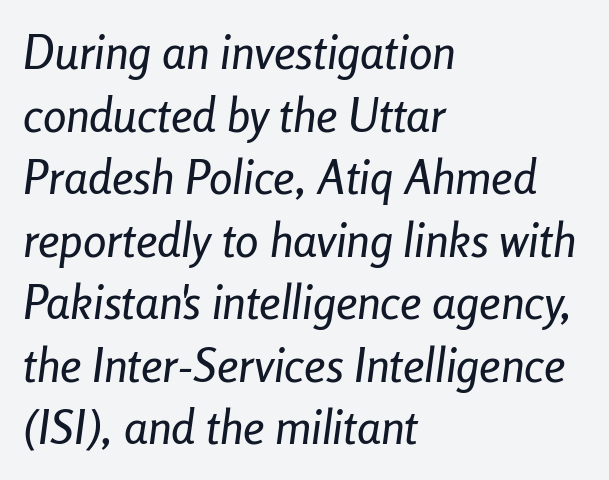
{"italic": "yes", "lean": "right", "slant_degrees": 8, "width": "condensed", "stroke_contrast": "low", "x_height": "medium", "monospaced": "no", "underline": "no", "align": "left", "line_spacing": "normal", "line_spacing_ratio": 1.33, "letter_spacing": "normal", "letter_spacing_em": 0.0, "glyph_px": 47}
